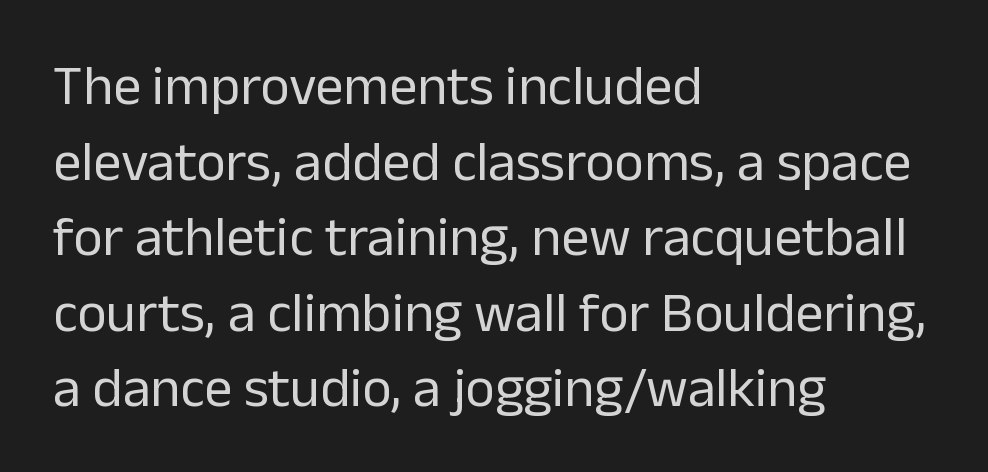
Q: Is the text bold? A: No.
Q: Is the text italic (slanted)? A: No, it is upright.
Q: Is the typeface a serif or a sans-serif typeface? A: Sans-serif.
Q: Is the text underlined? A: No.
Q: How is the paragraph aligned? A: Left-aligned.
Q: Is the spacing between letters normal or unusually wide? A: Normal.
Q: Is the spacing between lines tight, normal or loose? A: Normal.
Q: Width (condensed, normal, or wide)? A: Normal.
Q: Stroke contrast? A: Low.
Q: x-height? A: Medium.
Q: Monospaced? A: No.
